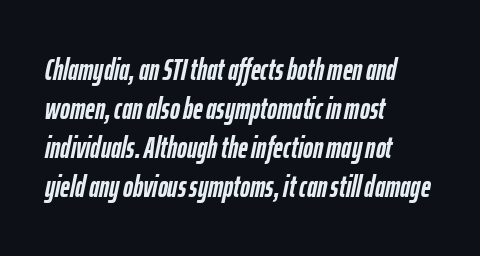
The image shows 30 px semibold, condensed type, italic (leaning right); set left-aligned, normal line spacing (1.3x), normal letter spacing, not underlined; low stroke contrast and a medium x-height.
